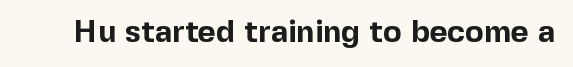
Observe the absence of serifs on each vertical stroke in this sample. These lines carry a lot of weight — the face is fully bold. Proportional: the letters do not fall into vertical columns. The strip under each line holds only bare page. Ascenders rise straight up at ninety degrees. The letters sit at their default tracking, neither squeezed nor spread.
